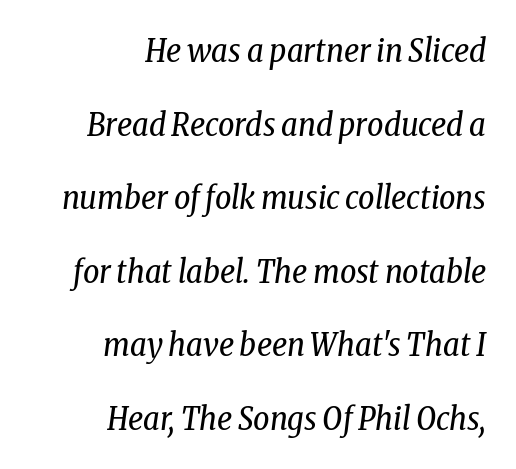
{"serif": "yes", "italic": "yes", "lean": "right", "slant_degrees": 8, "bold": "no", "weight": "regular", "width": "condensed", "stroke_contrast": "low", "x_height": "medium", "monospaced": "no", "underline": "no", "align": "right", "line_spacing": "loose", "line_spacing_ratio": 2.3, "letter_spacing": "normal", "letter_spacing_em": 0.0, "glyph_px": 32}
